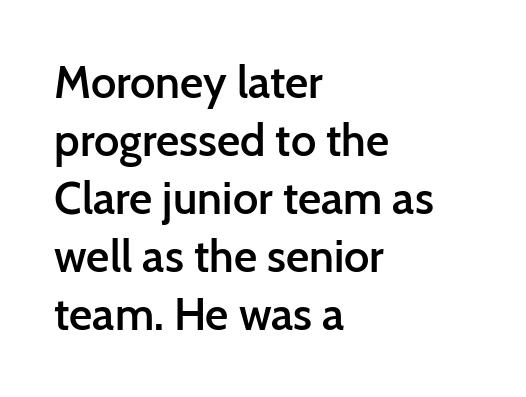
Q: Is the text bold? A: Semi-bold.
Q: Is the text italic (slanted)? A: No, it is upright.
Q: Is the typeface a serif or a sans-serif typeface? A: Sans-serif.
Q: Is the text underlined? A: No.
Q: How is the paragraph aligned? A: Left-aligned.
Q: Is the spacing between letters normal or unusually wide? A: Normal.
Q: Is the spacing between lines tight, normal or loose? A: Normal.
Q: Width (condensed, normal, or wide)? A: Normal.
Q: Stroke contrast? A: Low.
Q: x-height? A: Medium.
Q: Monospaced? A: No.
